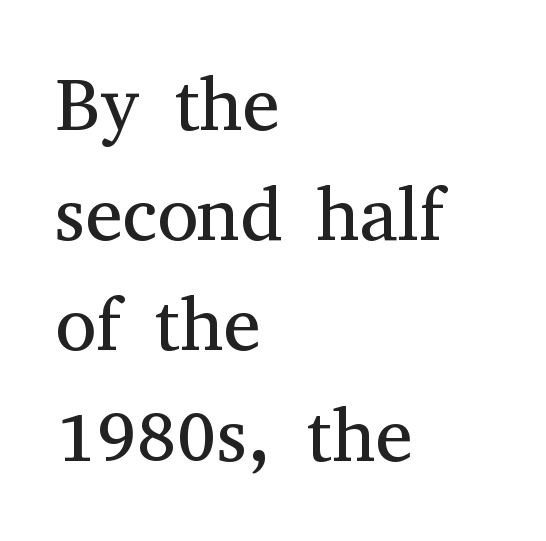
Quick note: underline off. The rendering uses natural spacing where letterforms have individual widths. Vertical stems look standard width or narrower in stroke. All the whitespace from short lines collects on the right.
